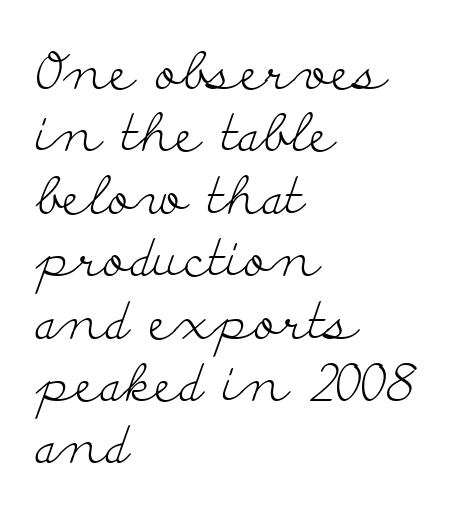
The image shows 52 px light, wide serif type; set left-aligned, line spacing 1.2x, normal letter spacing, not underlined; low stroke contrast and a small x-height.
